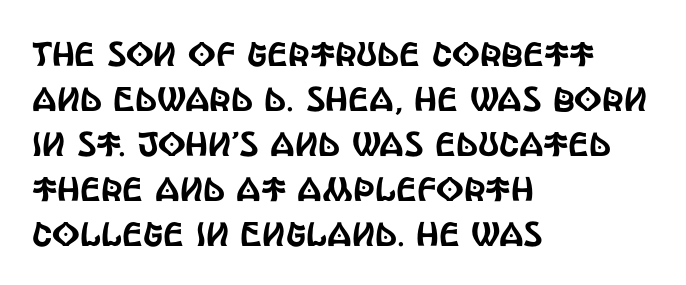
Q: Is the text italic (slanted)? A: No, it is upright.
Q: Is the typeface a serif or a sans-serif typeface? A: Sans-serif.
Q: Is the text underlined? A: No.
Q: How is the paragraph aligned? A: Left-aligned.
Q: Is the spacing between letters normal or unusually wide? A: Normal.
Q: Is the spacing between lines tight, normal or loose? A: Normal.
Q: Width (condensed, normal, or wide)? A: Condensed.
Q: x-height? A: Large.
Q: Monospaced? A: No.
